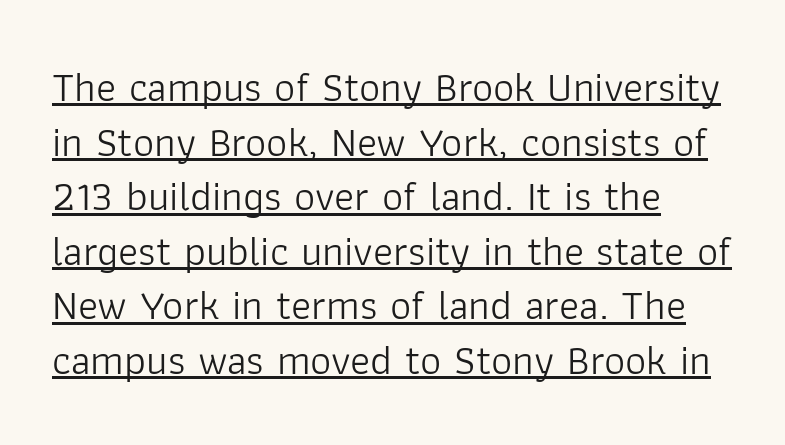
The image shows 42 px light sans-serif type, upright; set left-aligned, normal line spacing (1.3x), normal letter spacing, underlined; low stroke contrast and a medium x-height.
